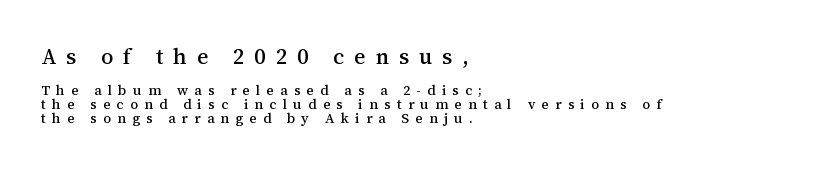
Q: Is the text italic (slanted)? A: No, it is upright.
Q: Is the text underlined? A: No.
Q: How is the paragraph aligned? A: Left-aligned.
Q: Is the spacing between letters normal or unusually wide? A: Unusually wide.
Q: Is the spacing between lines tight, normal or loose? A: Tight.
Q: Which block of text is set in a larger size, the first (top) or the second (bottom)? A: The first (top) one.
